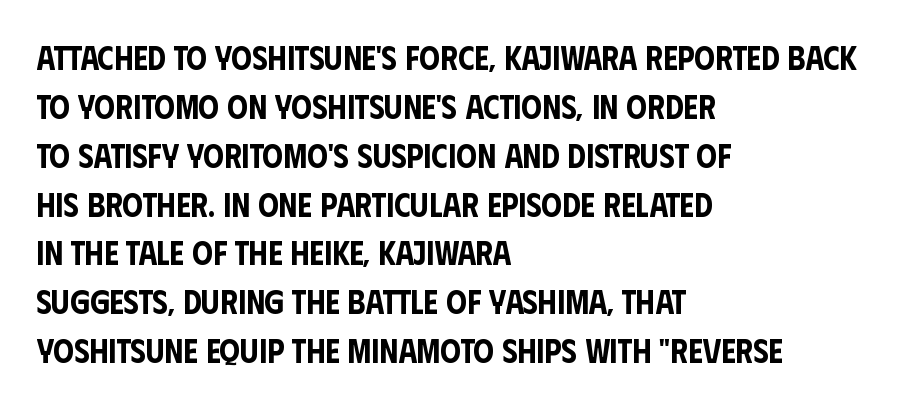
Q: Is the text italic (slanted)? A: No, it is upright.
Q: Is the typeface a serif or a sans-serif typeface? A: Sans-serif.
Q: Is the text underlined? A: No.
Q: How is the paragraph aligned? A: Left-aligned.
Q: Is the spacing between letters normal or unusually wide? A: Normal.
Q: Is the spacing between lines tight, normal or loose? A: Normal.
Q: Width (condensed, normal, or wide)? A: Condensed.
Q: Stroke contrast? A: Low.
Q: x-height? A: Large.
Q: Monospaced? A: No.
